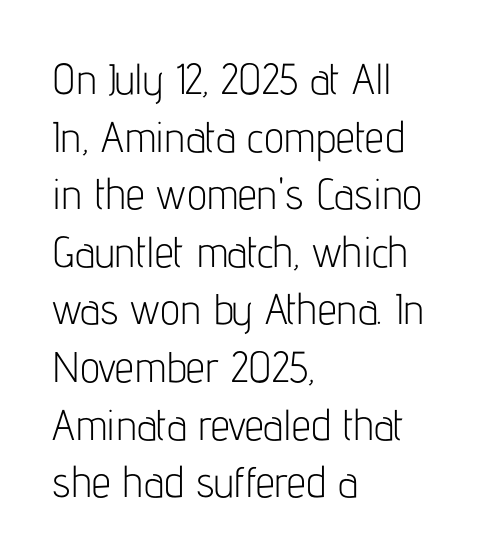
Weight class: somewhere from thin through regular. Vertically, the passage feels balanced, rows spaced as you'd expect. The passage shown is typed in a proportional face where columns would drift. The rendering keeps characters at their native spacing. A classic flush-left, rag-right setting is used for this passage. Font category for this specimen: sans-serif.
